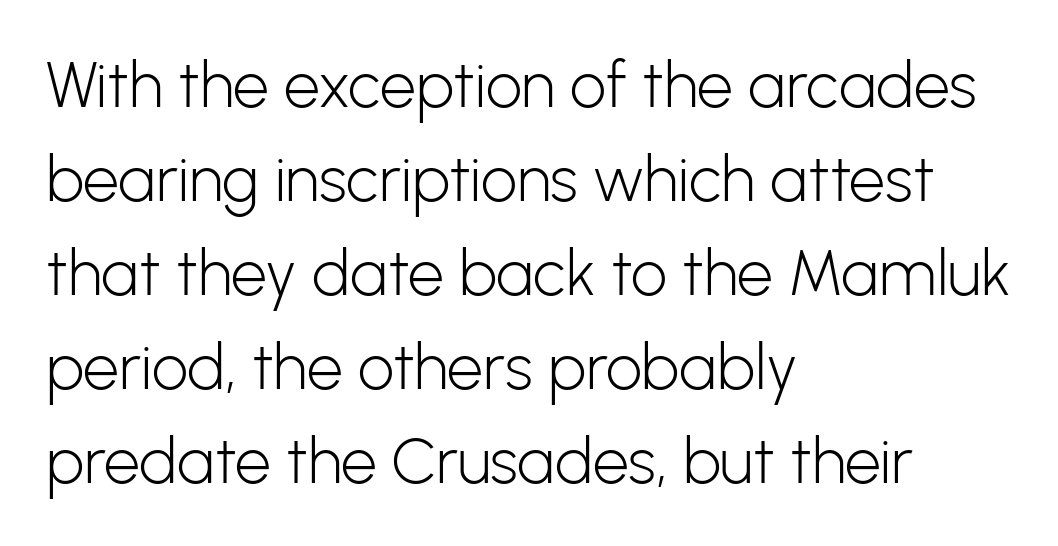
{"serif": "no", "italic": "no", "bold": "no", "weight": "light", "width": "normal", "stroke_contrast": "low", "x_height": "medium", "monospaced": "no", "underline": "no", "align": "left", "line_spacing": "normal", "line_spacing_ratio": 1.47, "letter_spacing": "normal", "letter_spacing_em": 0.0, "glyph_px": 64}
